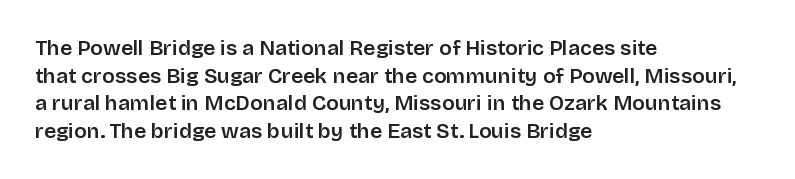
Q: Is the text bold? A: Semi-bold.
Q: Is the text italic (slanted)? A: No, it is upright.
Q: Is the text underlined? A: No.
Q: How is the paragraph aligned? A: Left-aligned.
Q: Is the spacing between letters normal or unusually wide? A: Normal.
Q: Is the spacing between lines tight, normal or loose? A: Normal.
